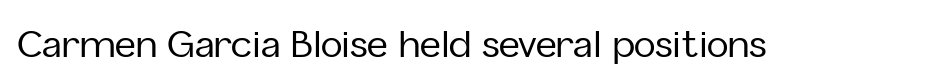
The image shows 36 px sans-serif type, upright; set normal letter spacing, not underlined; low stroke contrast and a medium x-height.
